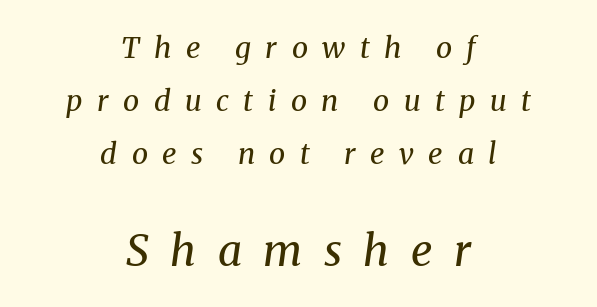
The designer gave the closing block more size than the opening block. Italic? Definitely — the glyphs are oblique. The characters are drawn with everyday or finer stroke widths. This is serif lettering, the kind often seen in printed books. Inter-character spacing is expanded well beyond the font's built-in metrics.
